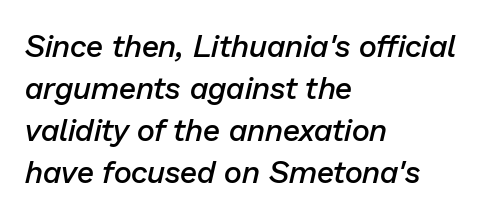
{"italic": "yes", "lean": "right", "slant_degrees": 13, "bold": "semi", "weight": "semibold", "width": "normal", "stroke_contrast": "low", "x_height": "medium", "monospaced": "no", "underline": "no", "align": "left", "line_spacing": "normal", "line_spacing_ratio": 1.35, "letter_spacing": "normal", "letter_spacing_em": 0.0, "glyph_px": 31}
